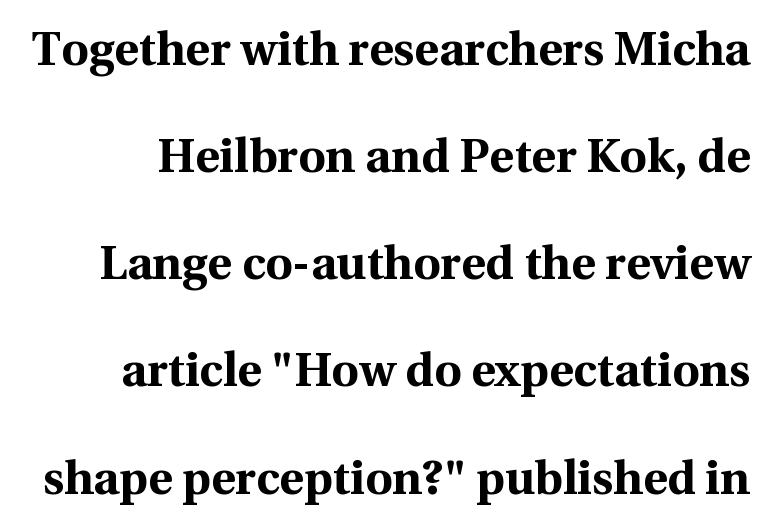
Q: Is the text bold? A: Yes.
Q: Is the text italic (slanted)? A: No, it is upright.
Q: Is the typeface a serif or a sans-serif typeface? A: Serif.
Q: Is the text underlined? A: No.
Q: Is the spacing between letters normal or unusually wide? A: Normal.
Q: Is the spacing between lines tight, normal or loose? A: Loose.
Q: Width (condensed, normal, or wide)? A: Normal.
Q: x-height? A: Medium.
Q: Monospaced? A: No.
